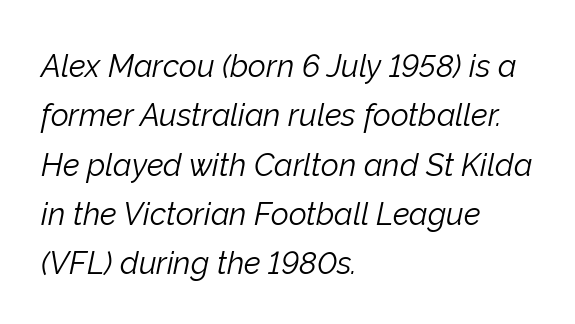
The paragraph has a hard left edge and a soft right edge. Tall strokes in this sample are angled rather than plumb. A typesetter would call this zero additional tracking. The font is comparable to plain body text, perhaps lighter.
